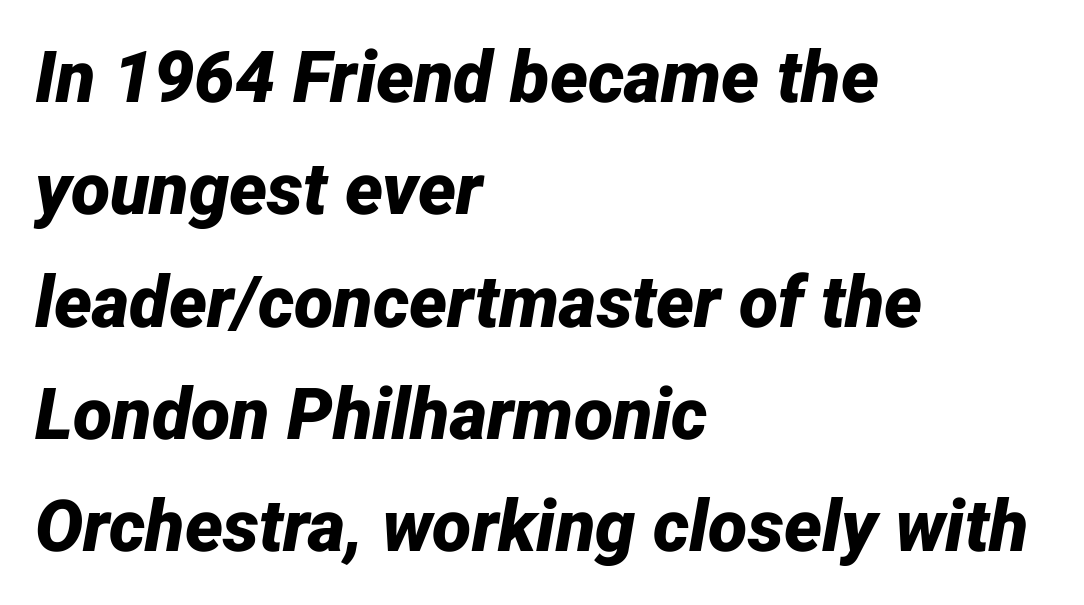
The image shows 72 px bold type, italic (leaning right); set left-aligned, normal line spacing (1.56x), normal letter spacing, not underlined; low stroke contrast and a medium x-height.
